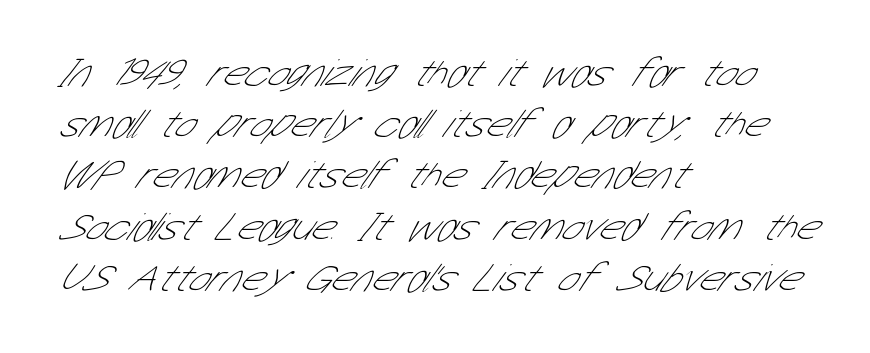
Alignment: flush left. Leading: standard. Do the characters align in a grid? No, the font is proportional. The line texture is even and compact thanks to regular tracking. Weight: in the light-to-regular range.
